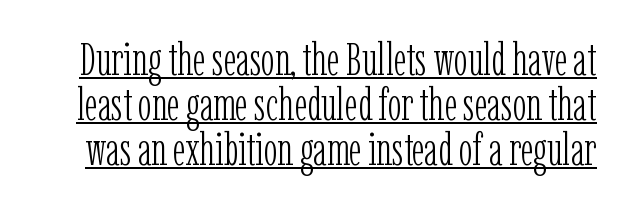
Q: Is the text bold? A: No.
Q: Is the text italic (slanted)? A: No, it is upright.
Q: Is the typeface a serif or a sans-serif typeface? A: Serif.
Q: Is the text underlined? A: Yes.
Q: Is the spacing between letters normal or unusually wide? A: Normal.
Q: Is the spacing between lines tight, normal or loose? A: Tight.
Q: Width (condensed, normal, or wide)? A: Condensed.
Q: Stroke contrast? A: Low.
Q: x-height? A: Medium.
Q: Monospaced? A: No.
